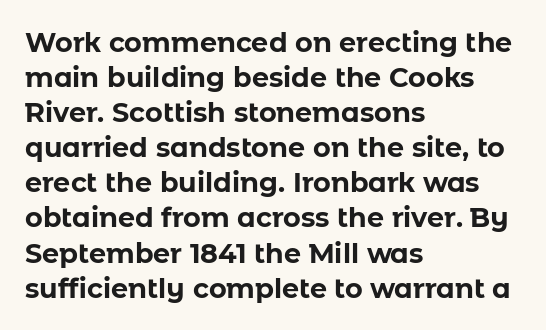
Q: Is the text bold? A: Yes.
Q: Is the text italic (slanted)? A: No, it is upright.
Q: Is the text underlined? A: No.
Q: How is the paragraph aligned? A: Left-aligned.
Q: Is the spacing between letters normal or unusually wide? A: Normal.
Q: Is the spacing between lines tight, normal or loose? A: Normal.
